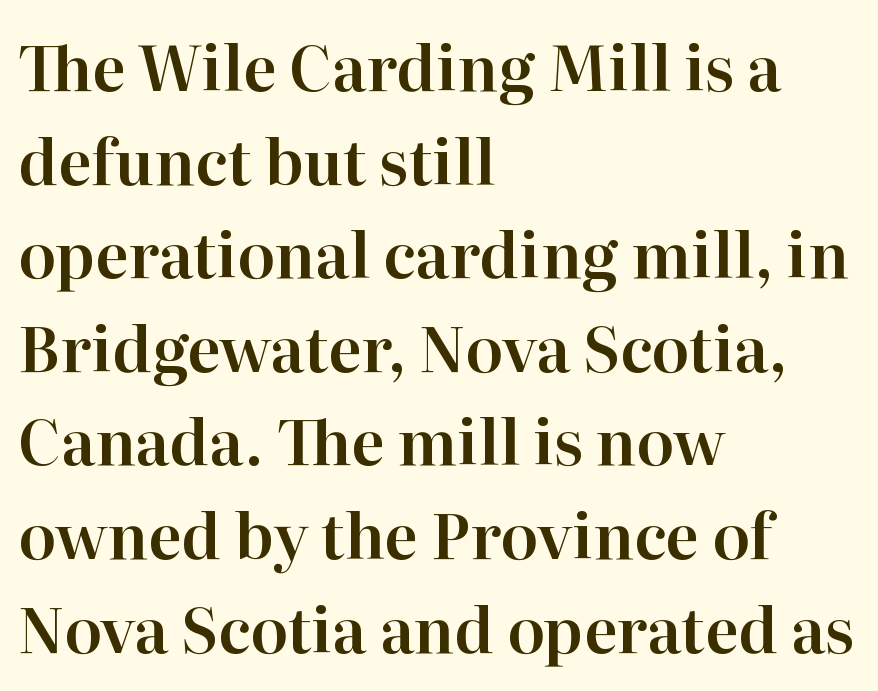
Q: Is the text italic (slanted)? A: No, it is upright.
Q: Is the typeface a serif or a sans-serif typeface? A: Serif.
Q: Is the text underlined? A: No.
Q: How is the paragraph aligned? A: Left-aligned.
Q: Is the spacing between letters normal or unusually wide? A: Normal.
Q: Is the spacing between lines tight, normal or loose? A: Normal.
Q: Width (condensed, normal, or wide)? A: Normal.
Q: Stroke contrast? A: High.
Q: x-height? A: Medium.
Q: Monospaced? A: No.
